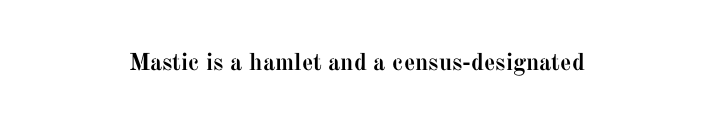
Q: Is the text bold? A: Yes.
Q: Is the text italic (slanted)? A: No, it is upright.
Q: Is the text underlined? A: No.
Q: How is the paragraph aligned? A: Centered.
Q: Is the spacing between letters normal or unusually wide? A: Normal.
